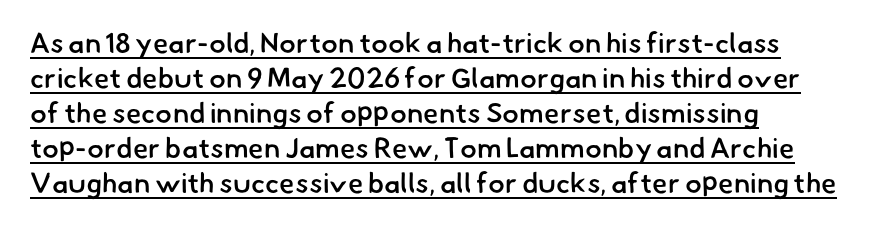
This sample has the flowing, uneven cadence of proportional lettering. Is the letter spacing exaggerated? No — it looks like the ordinary default. Every letter is mildly thick-stroked: semibold rather than bold. How would I describe the line gaps? Plain and ordinary. Is the block centered? No — it sits flush against the left margin.
